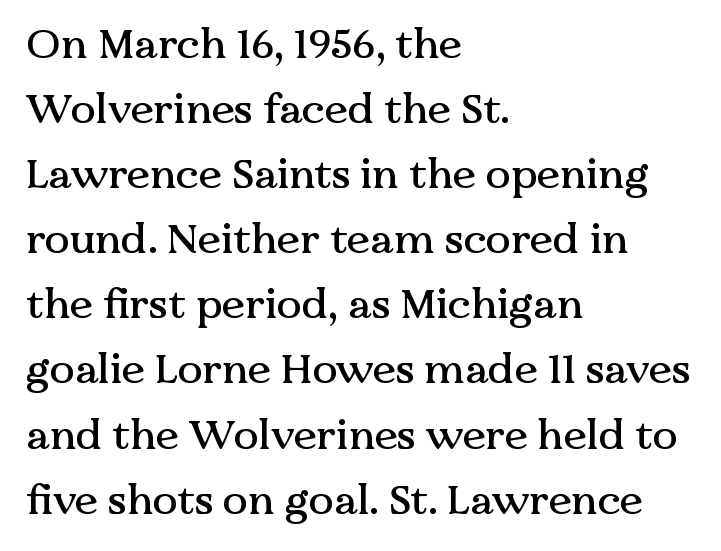
{"serif": "yes", "italic": "no", "width": "normal", "stroke_contrast": "medium", "x_height": "medium", "monospaced": "no", "underline": "no", "align": "left", "line_spacing": "normal", "line_spacing_ratio": 1.55, "letter_spacing": "normal", "letter_spacing_em": 0.0, "glyph_px": 42}
